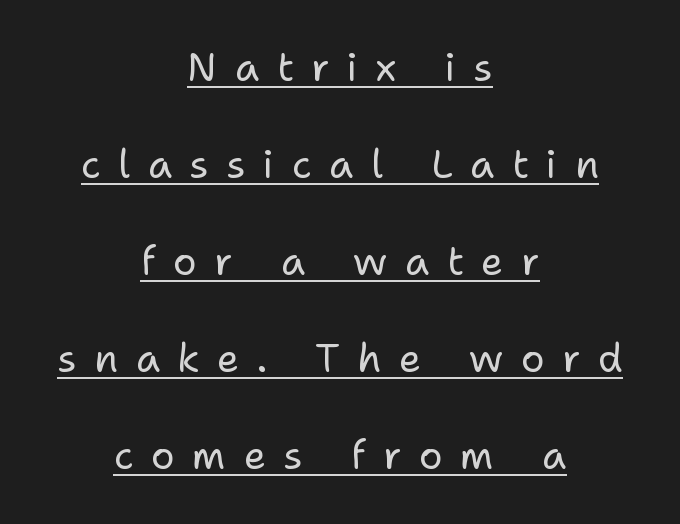
The image shows 39 px regular-weight sans-serif type, upright; set centered, loose line spacing (2.49x), unusually wide letter spacing (+0.45 em), underlined; low stroke contrast and a medium x-height.
